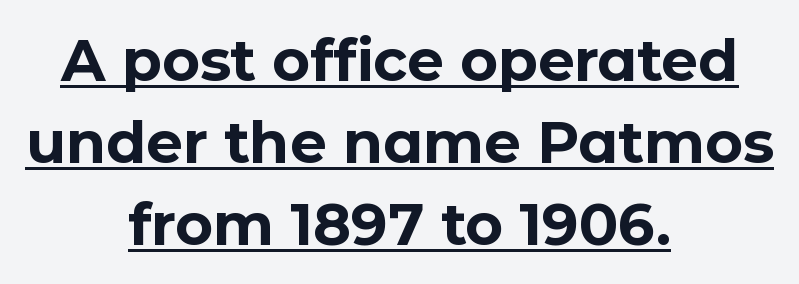
Q: Is the text bold? A: Yes.
Q: Is the text italic (slanted)? A: No, it is upright.
Q: Is the typeface a serif or a sans-serif typeface? A: Sans-serif.
Q: Is the text underlined? A: Yes.
Q: How is the paragraph aligned? A: Centered.
Q: Is the spacing between letters normal or unusually wide? A: Normal.
Q: Is the spacing between lines tight, normal or loose? A: Normal.
Q: Width (condensed, normal, or wide)? A: Normal.
Q: Stroke contrast? A: Low.
Q: x-height? A: Medium.
Q: Monospaced? A: No.
